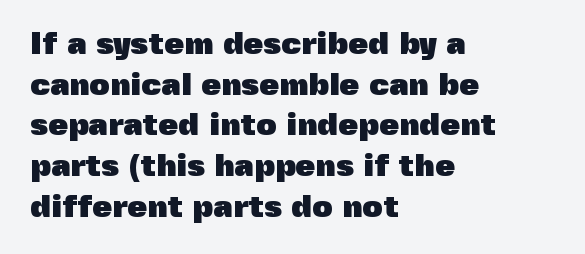
The image shows 32 px heavy sans-serif type, upright; set left-aligned, normal line spacing (1.27x), normal letter spacing, not underlined; a medium x-height.
